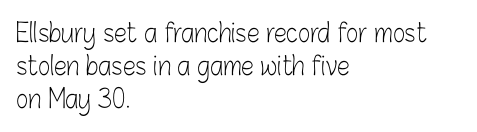
{"italic": "no", "bold": "no", "underline": "no", "align": "left", "line_spacing": "normal", "line_spacing_ratio": 1.27, "letter_spacing": "normal", "letter_spacing_em": 0.0, "glyph_px": 26}
